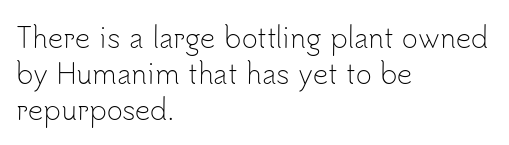
The strokes carry an ordinary text weight at most. Teacher's note: observe the even left margin — that is flush-left alignment. The lines sit at an ordinary, default distance from one another. Does extra space separate the letters? No, they use regular spacing. Posture: vertical. The specimen omits any rule beneath the text block's lines.
